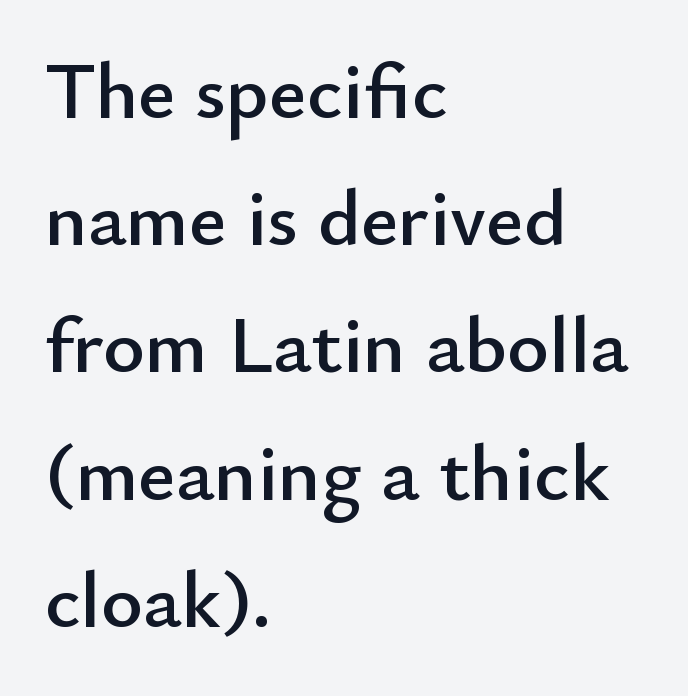
Q: Is the text italic (slanted)? A: No, it is upright.
Q: Is the typeface a serif or a sans-serif typeface? A: Sans-serif.
Q: Is the text underlined? A: No.
Q: How is the paragraph aligned? A: Left-aligned.
Q: Is the spacing between letters normal or unusually wide? A: Normal.
Q: Is the spacing between lines tight, normal or loose? A: Normal.
Q: Width (condensed, normal, or wide)? A: Normal.
Q: Stroke contrast? A: Low.
Q: x-height? A: Small.
Q: Monospaced? A: No.
